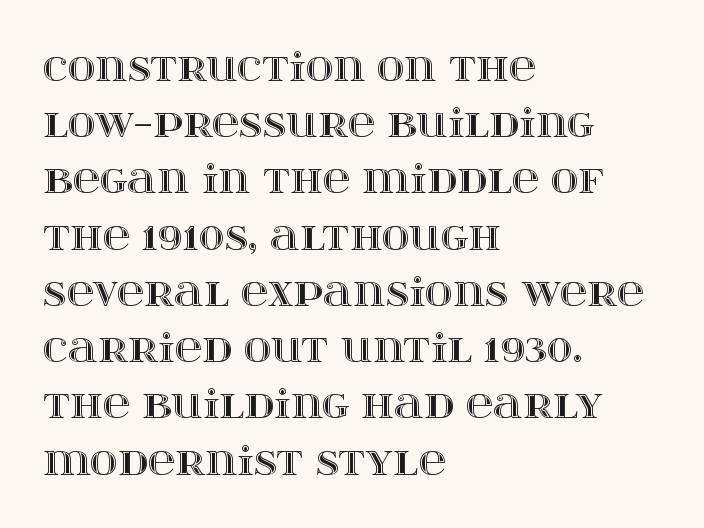
The image shows 38 px wide type, upright; set left-aligned, normal line spacing (1.48x), normal letter spacing, not underlined; a large x-height.
